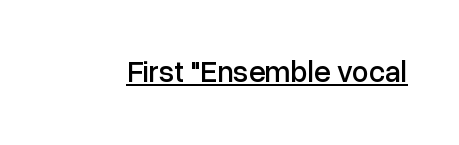
Q: Is the text italic (slanted)? A: No, it is upright.
Q: Is the typeface a serif or a sans-serif typeface? A: Sans-serif.
Q: Is the text underlined? A: Yes.
Q: Is the spacing between letters normal or unusually wide? A: Normal.
Q: Width (condensed, normal, or wide)? A: Normal.
Q: Stroke contrast? A: Low.
Q: x-height? A: Medium.
Q: Monospaced? A: No.
